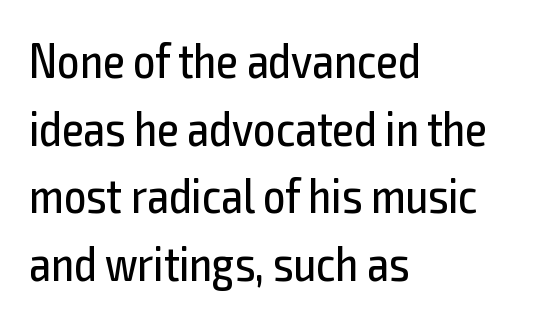
The image shows 49 px regular-weight, condensed sans-serif type, upright; set left-aligned, normal line spacing (1.38x), normal letter spacing, not underlined; a medium x-height.
